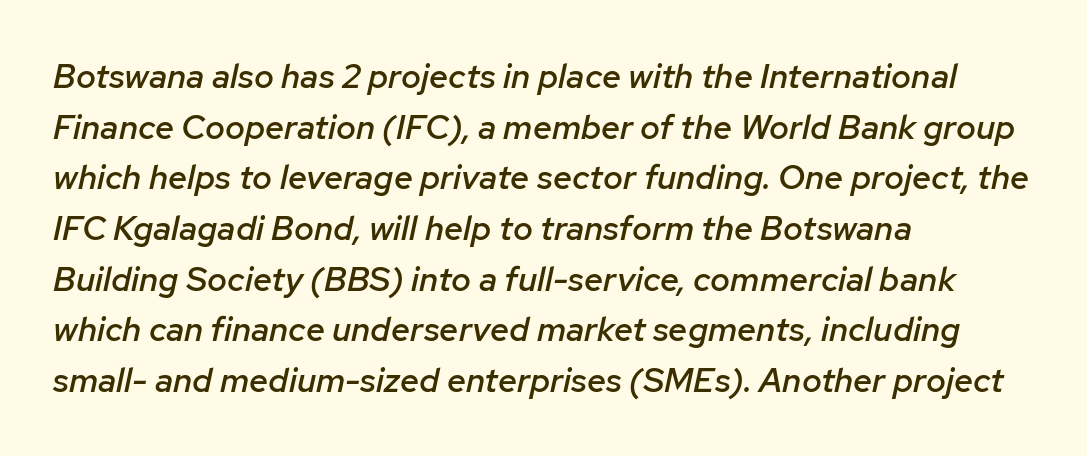
Each row of text sits above clean, open space. Interline gaps are of average width in this sample. Weight: semibold (demi). Visually the block forms a straight wall on the left and a jagged coastline on the right.
